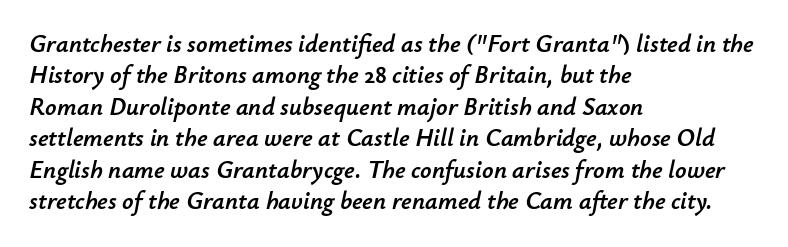
This block has exactly the height ordinary leading produces. Descender tails drop into unmarked territory. The letters are slanted; this is an italic face. Each line starts at the same left margin while the right side varies. Short note: letters normally spaced.
